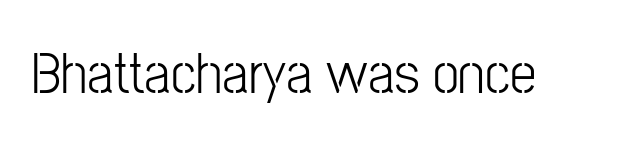
The image shows 59 px light, condensed sans-serif type, upright; set normal letter spacing, not underlined; low stroke contrast and a medium x-height.
